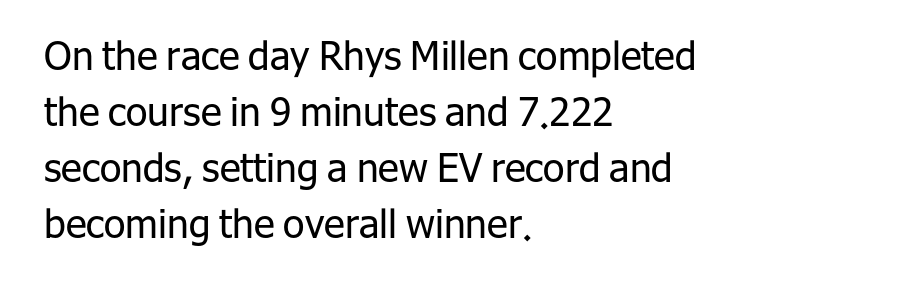
The image shows 39 px regular-weight sans-serif type, upright; set left-aligned, normal line spacing (1.44x), normal letter spacing, not underlined; low stroke contrast and a medium x-height.
